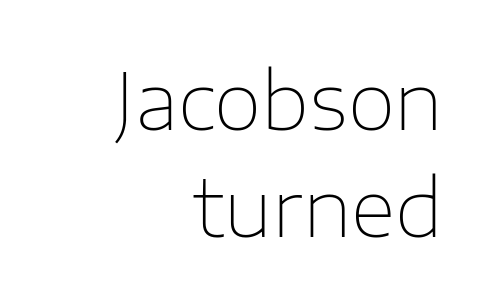
The image shows 78 px thin sans-serif type, upright; set right-aligned, normal line spacing (1.37x), normal letter spacing, not underlined; low stroke contrast and a medium x-height.
